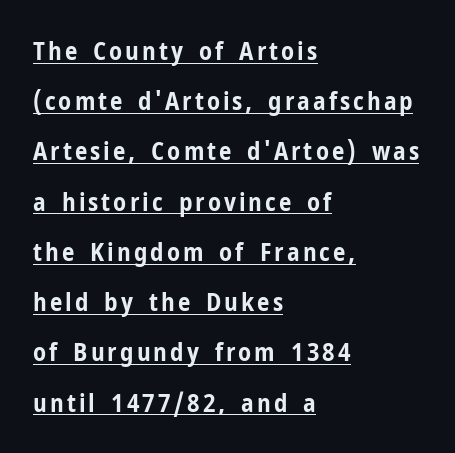
The glyphs are accompanied by a horizontal stroke just below them. The rendering uses a large line-height, opening up the rows. Posture: upright roman. These words are printed bold, with thick strokes throughout. A classic flush-left, rag-right setting is used for this passage.
